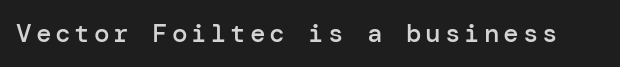
Q: Is the text bold? A: Semi-bold.
Q: Is the text italic (slanted)? A: No, it is upright.
Q: Is the text underlined? A: No.
